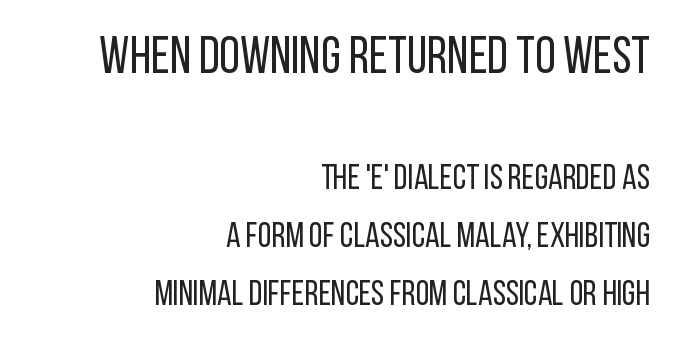
The image shows 52 px regular-weight, condensed sans-serif type, upright; set right-aligned, normal line spacing (1.66x), normal letter spacing, not underlined; the first (top) block is 1.49x larger; low stroke contrast and a large x-height.
